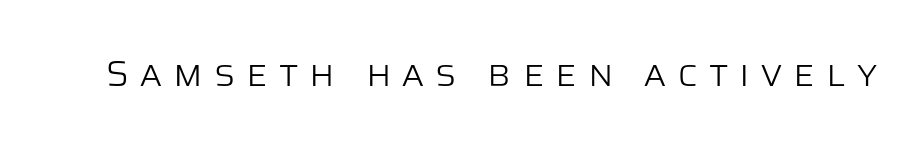
Spacing verdict: proportional, widths tailored to each character. Beneath every word, the page is bare. Stems here are at most as thick as an everyday book face. Spacing between characters has been opened up far beyond the box default. The rendering shows plain stroke endings on the letterforms — a sans-serif design.
